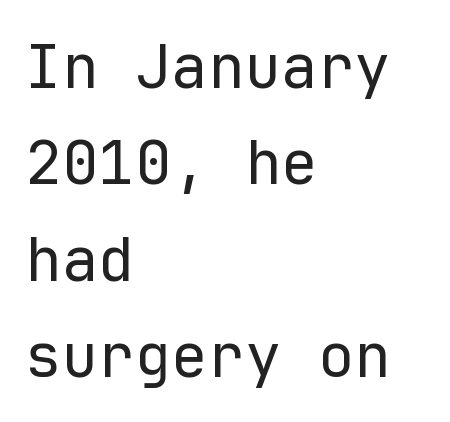
{"serif": "no", "italic": "no", "bold": "no", "weight": "regular", "width": "normal", "stroke_contrast": "low", "x_height": "medium", "monospaced": "yes", "underline": "no", "align": "left", "line_spacing": "normal", "line_spacing_ratio": 1.58, "letter_spacing": "normal", "letter_spacing_em": 0.0, "glyph_px": 61}
